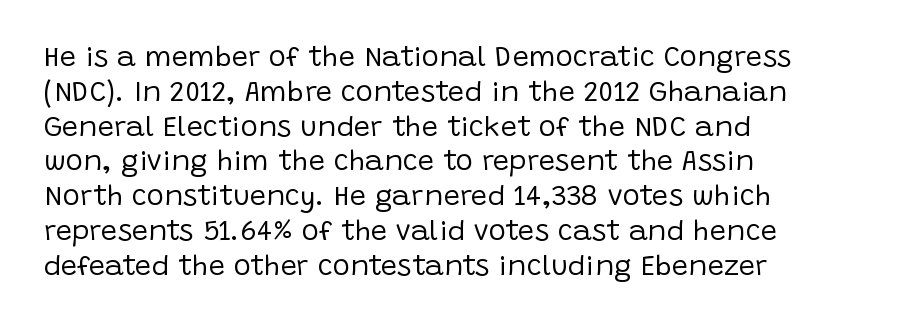
The image shows 29 px regular-weight sans-serif type, upright; set left-aligned, line spacing 1.2x, normal letter spacing, not underlined; low stroke contrast and a large x-height.
